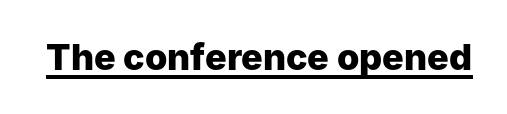
Characters remain perfectly vertical along every line. Stroke terminals: plain, sans-serif. Note the varied advance widths — an 'i' is clearly narrower than an 'm'. Looks like someone drew a line under every word here. Strokes here are thick enough to call this a true bold.
